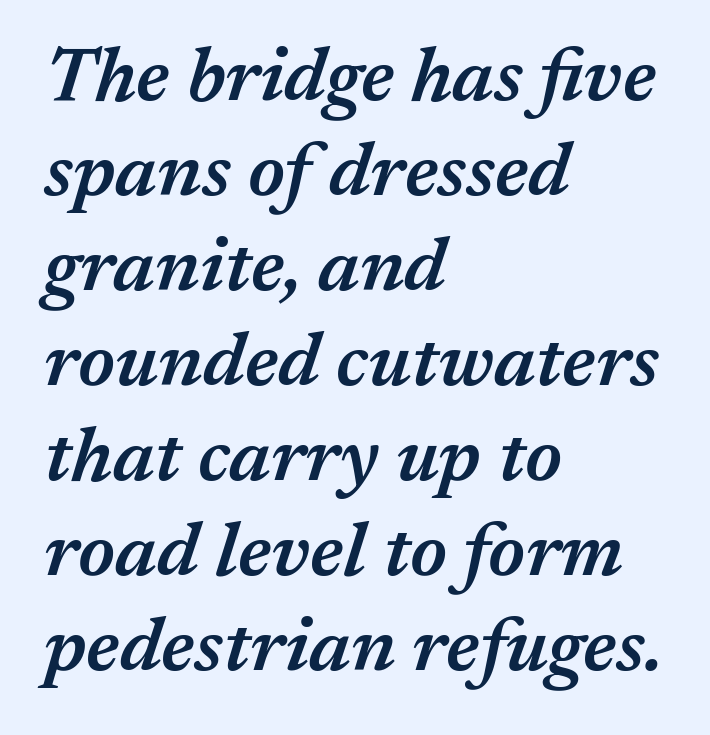
{"italic": "yes", "lean": "right", "slant_degrees": 17, "bold": "semi", "weight": "semibold", "width": "normal", "stroke_contrast": "medium", "x_height": "medium", "monospaced": "no", "underline": "no", "align": "left", "line_spacing": "normal", "line_spacing_ratio": 1.25, "letter_spacing": "normal", "letter_spacing_em": 0.0, "glyph_px": 76}
